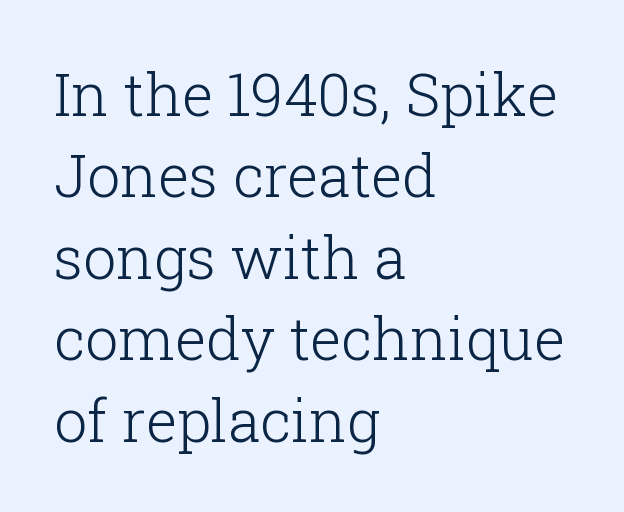
Q: Is the text bold? A: No.
Q: Is the text italic (slanted)? A: No, it is upright.
Q: Is the typeface a serif or a sans-serif typeface? A: Serif.
Q: Is the text underlined? A: No.
Q: How is the paragraph aligned? A: Left-aligned.
Q: Is the spacing between letters normal or unusually wide? A: Normal.
Q: Is the spacing between lines tight, normal or loose? A: Normal.
Q: Width (condensed, normal, or wide)? A: Normal.
Q: Stroke contrast? A: Low.
Q: x-height? A: Medium.
Q: Monospaced? A: No.
